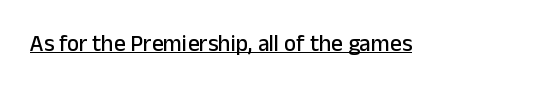
{"italic": "no", "underline": "yes", "letter_spacing": "normal", "letter_spacing_em": 0.0, "glyph_px": 23}
